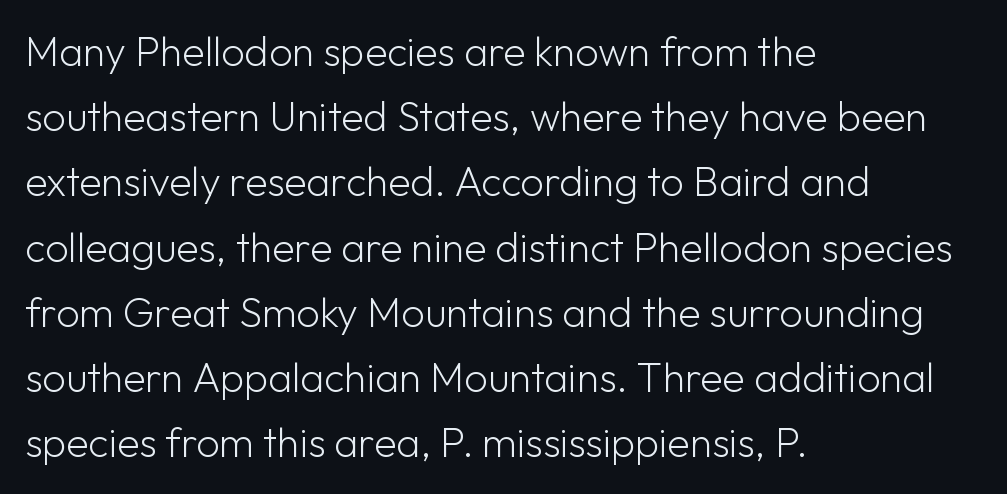
The image shows 41 px light sans-serif type, upright; set left-aligned, normal line spacing (1.59x), normal letter spacing, not underlined; low stroke contrast and a medium x-height.
